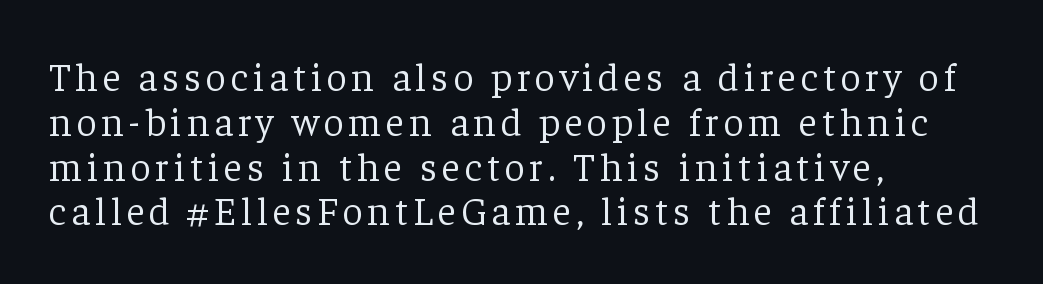
Q: Is the text bold? A: No.
Q: Is the text italic (slanted)? A: No, it is upright.
Q: Is the typeface a serif or a sans-serif typeface? A: Serif.
Q: Is the text underlined? A: No.
Q: How is the paragraph aligned? A: Left-aligned.
Q: Is the spacing between lines tight, normal or loose? A: Tight.
Q: Width (condensed, normal, or wide)? A: Normal.
Q: Stroke contrast? A: Low.
Q: x-height? A: Medium.
Q: Monospaced? A: No.
